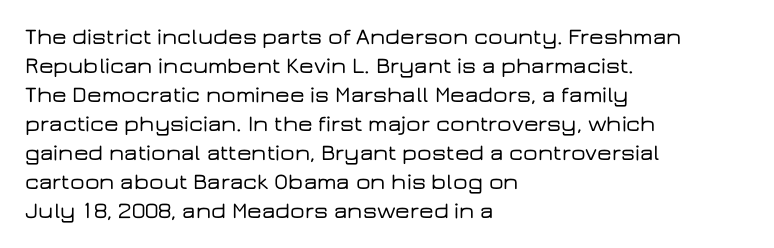
The image shows 23 px text type, upright; set left-aligned, normal line spacing (1.26x), normal letter spacing, not underlined.
